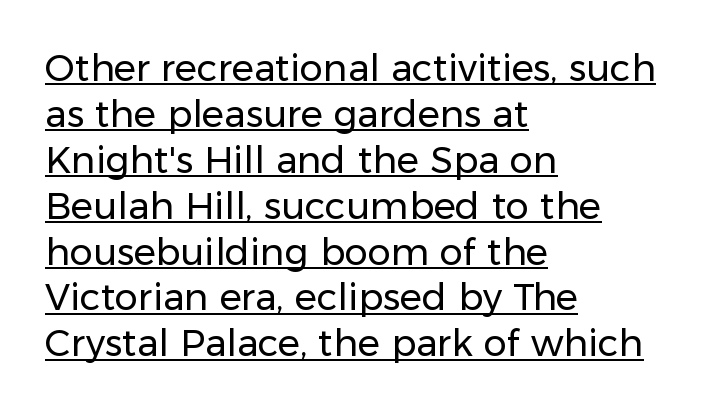
Q: Is the text bold? A: No.
Q: Is the text italic (slanted)? A: No, it is upright.
Q: Is the typeface a serif or a sans-serif typeface? A: Sans-serif.
Q: Is the text underlined? A: Yes.
Q: How is the paragraph aligned? A: Left-aligned.
Q: Is the spacing between letters normal or unusually wide? A: Normal.
Q: Width (condensed, normal, or wide)? A: Normal.
Q: Stroke contrast? A: Low.
Q: x-height? A: Medium.
Q: Monospaced? A: No.
